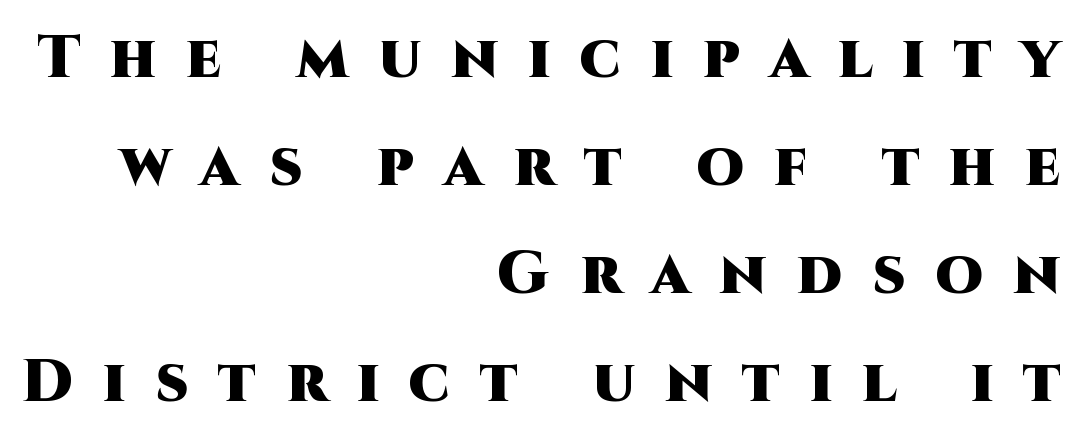
The image shows 61 px heavy sans-serif type, upright; set right-aligned, line spacing 1.77x, unusually wide letter spacing (+0.49 em), not underlined; high stroke contrast and a large x-height.
